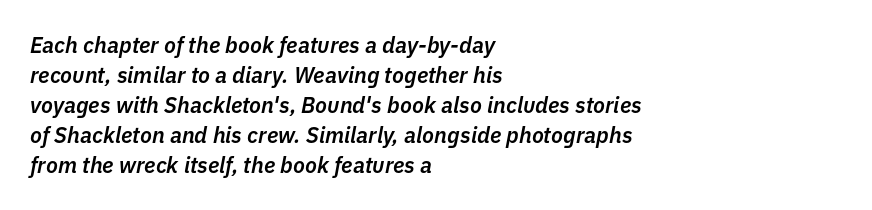
{"italic": "yes", "lean": "right", "slant_degrees": 11, "bold": "semi", "underline": "no", "align": "left", "line_spacing": "normal", "line_spacing_ratio": 1.36, "letter_spacing": "normal", "letter_spacing_em": 0.0, "glyph_px": 22}
